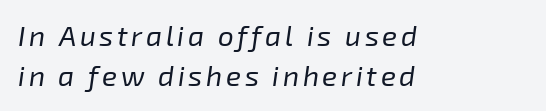
Here the designer chose a conventional face with non-uniform glyph widths. Letters have the restrained weight of plain body copy at most. This sample is left-justified, so line endings fall wherever the words run out. Type without underlining.
